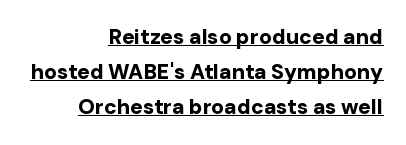
Q: Is the text bold? A: Yes.
Q: Is the text italic (slanted)? A: No, it is upright.
Q: Is the text underlined? A: Yes.
Q: How is the paragraph aligned? A: Right-aligned.
Q: Is the spacing between letters normal or unusually wide? A: Normal.
Q: Is the spacing between lines tight, normal or loose? A: Normal.
